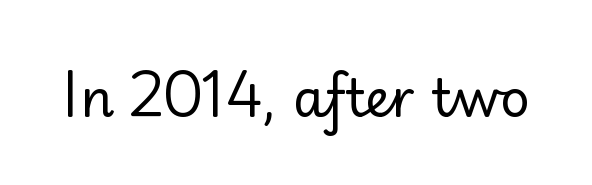
The strokes are not fattened; the text isn't bold. No extra tracking has been applied to these lines. Varying glyph widths throughout — classic text-font behaviour. Clear beneath every line of the passage. No feet cap the strokes, marking this as sans-serif type. The type sits square on the baseline with zero lean.
